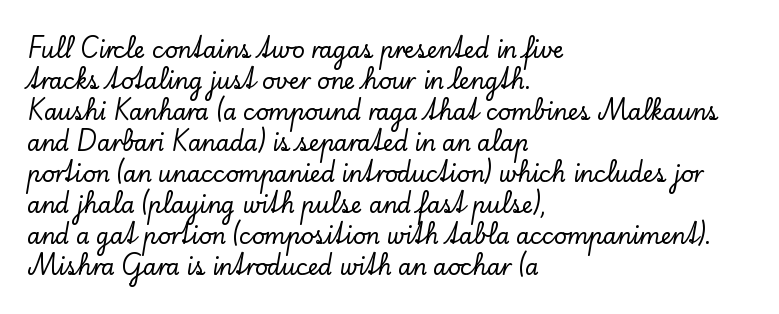
Q: Is the text italic (slanted)? A: Yes.
Q: Is the text underlined? A: No.
Q: How is the paragraph aligned? A: Left-aligned.
Q: Is the spacing between letters normal or unusually wide? A: Normal.
Q: Is the spacing between lines tight, normal or loose? A: Normal.
